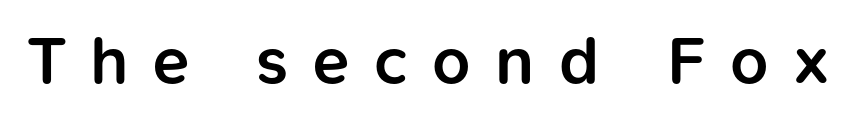
The rendering uses natural spacing where letterforms have individual widths. Typographically, this falls in the sans-serif category. Any mark beneath the type? The region is blank. Between one letter and the next there's a generous, obvious gap.
